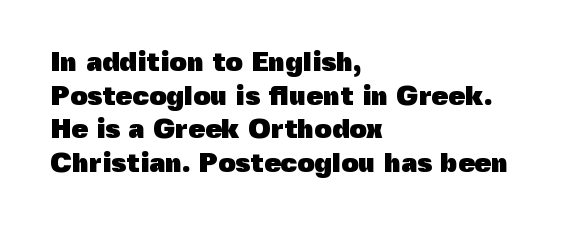
{"italic": "no", "bold": "yes", "underline": "no", "align": "left", "line_spacing": "normal", "line_spacing_ratio": 1.25, "letter_spacing": "normal", "letter_spacing_em": 0.0, "glyph_px": 27}
